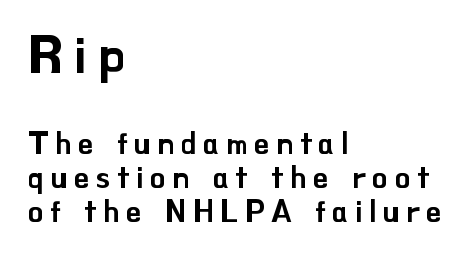
The line texture is sparse and dotted thanks to wide tracking. Note the varied advance widths — an 'i' is clearly narrower than an 'm'. Italic: no, the glyphs are upright roman. In terms of letterform style, serifs are entirely absent. Whoever set this made the first block the dominant, larger element. The block of text is dense from top to bottom, with scant space between rows.
